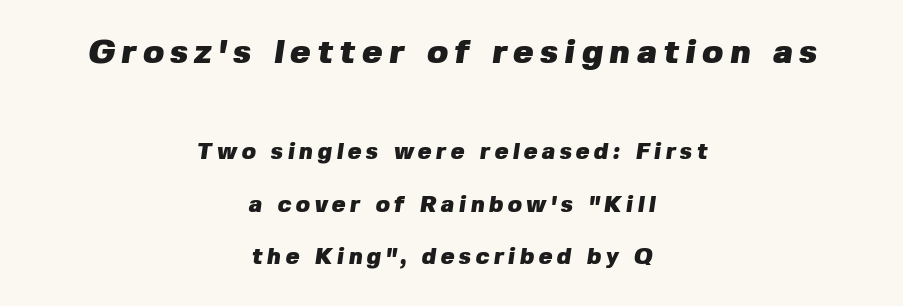
{"serif": "no", "bold": "yes", "weight": "heavy", "width": "normal", "stroke_contrast": "low", "x_height": "medium", "monospaced": "no", "underline": "no", "align": "center", "line_spacing": "loose", "line_spacing_ratio": 2.27, "larger_block": "first", "size_ratio": 1.48, "glyph_px": 34}
